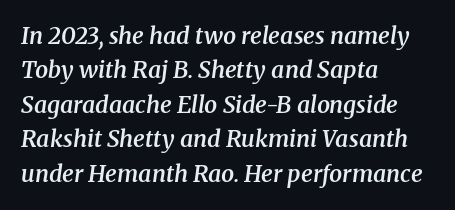
{"italic": "yes", "lean": "right", "slant_degrees": 8, "bold": "semi", "underline": "no", "align": "left", "line_spacing": "normal", "line_spacing_ratio": 1.5, "letter_spacing": "normal", "letter_spacing_em": 0.0, "glyph_px": 23}
